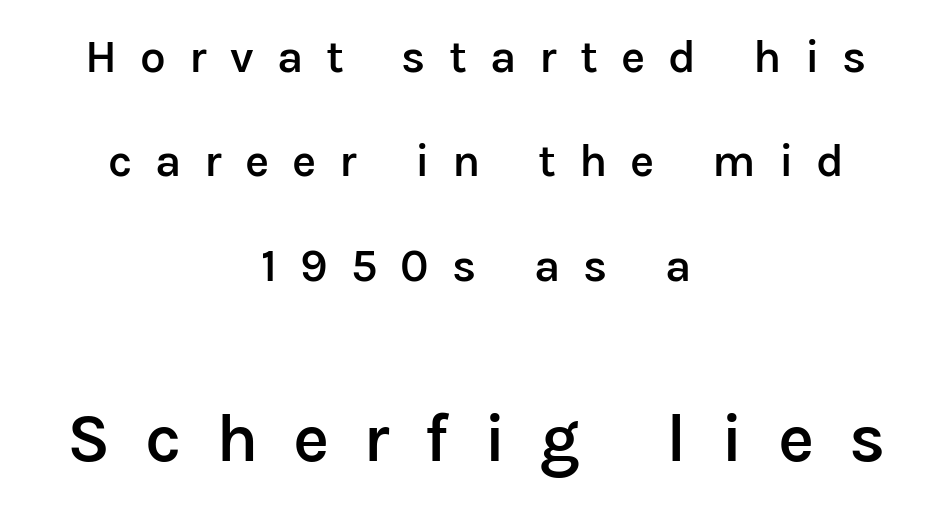
The image shows 69 px semibold sans-serif type, upright; set centered, loose line spacing (2.27x), unusually wide letter spacing (+0.5 em), not underlined; the second (bottom) block is 1.5x larger; low stroke contrast and a medium x-height.
